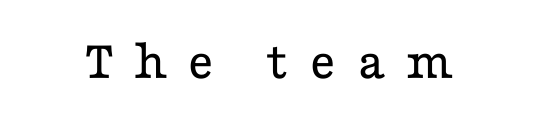
{"serif": "yes", "italic": "no", "bold": "no", "weight": "regular", "width": "wide", "stroke_contrast": "low", "x_height": "medium", "monospaced": "no", "underline": "no", "letter_spacing": "wide", "letter_spacing_em": 0.35, "glyph_px": 57}
